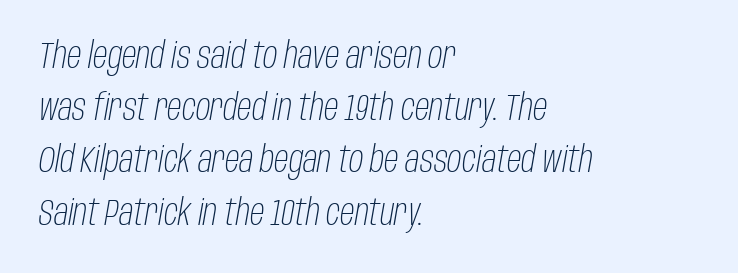
Q: Is the text bold? A: No.
Q: Is the text italic (slanted)? A: Yes, it leans right by about 10 degrees.
Q: Is the text underlined? A: No.
Q: How is the paragraph aligned? A: Left-aligned.
Q: Is the spacing between letters normal or unusually wide? A: Normal.
Q: Is the spacing between lines tight, normal or loose? A: Normal.
Q: Width (condensed, normal, or wide)? A: Condensed.
Q: Stroke contrast? A: Low.
Q: x-height? A: Large.
Q: Monospaced? A: No.
